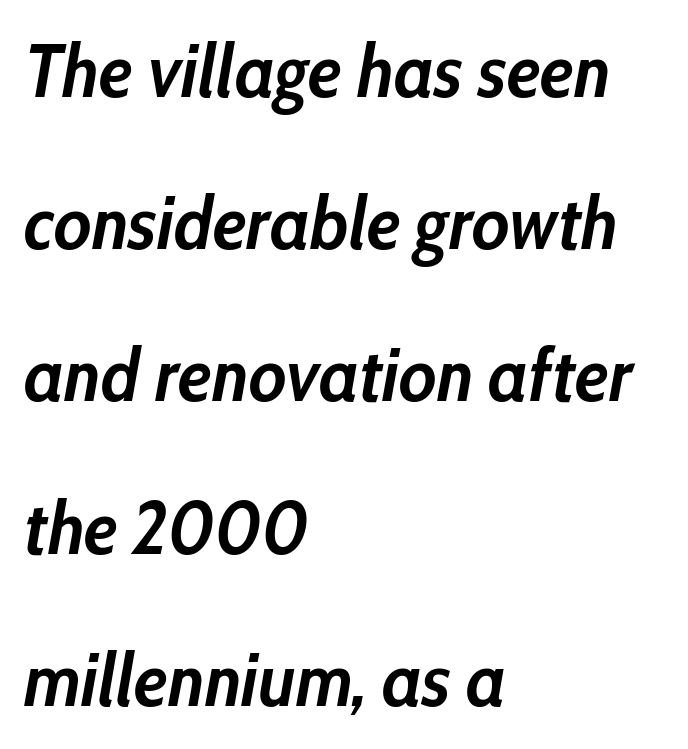
Q: Is the text bold? A: Yes.
Q: Is the text italic (slanted)? A: Yes, it leans right by about 10 degrees.
Q: Is the text underlined? A: No.
Q: How is the paragraph aligned? A: Left-aligned.
Q: Is the spacing between letters normal or unusually wide? A: Normal.
Q: Is the spacing between lines tight, normal or loose? A: Loose.
Q: Width (condensed, normal, or wide)? A: Condensed.
Q: Stroke contrast? A: Low.
Q: x-height? A: Medium.
Q: Monospaced? A: No.
